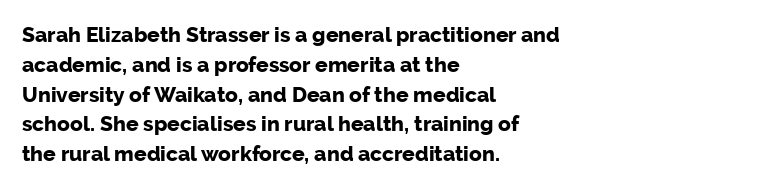
The image shows 21 px bold type, upright; set left-aligned, normal line spacing (1.42x), normal letter spacing, not underlined.
